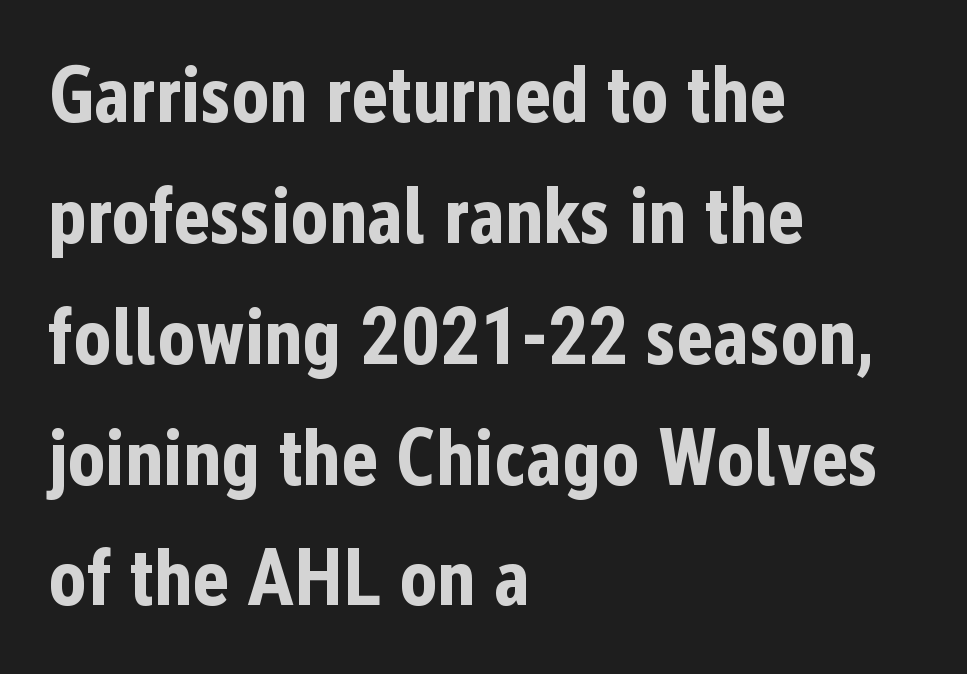
The passage shown is typed in a proportional face where columns would drift. Every letter is thick-stroked: bold, no question. Quick note: underline off. Quick note: interline space is typical.
